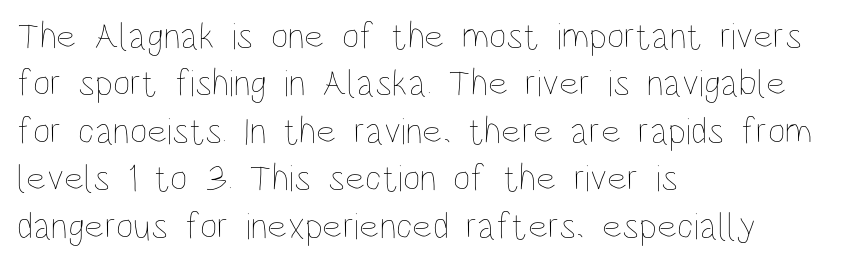
The strip under each line holds only bare page. Weight: not bold — regular or lighter. Note the varied advance widths — an 'i' is clearly narrower than an 'm'. The line texture is even and compact thanks to regular tracking. Quick note: interline space is typical. Is there any slant? The stems are plumb.
